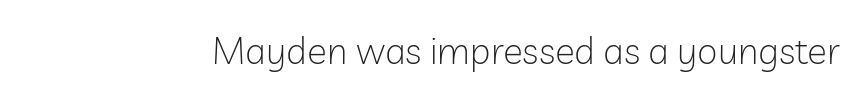
The image shows 37 px light sans-serif type, upright; set normal letter spacing, not underlined; low stroke contrast and a medium x-height.
